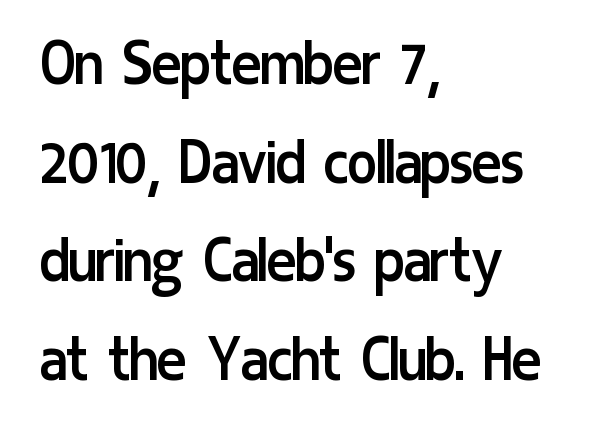
Q: Is the text bold? A: No.
Q: Is the text italic (slanted)? A: No, it is upright.
Q: Is the typeface a serif or a sans-serif typeface? A: Sans-serif.
Q: Is the text underlined? A: No.
Q: How is the paragraph aligned? A: Left-aligned.
Q: Is the spacing between letters normal or unusually wide? A: Normal.
Q: Is the spacing between lines tight, normal or loose? A: Normal.
Q: Width (condensed, normal, or wide)? A: Condensed.
Q: Stroke contrast? A: Low.
Q: x-height? A: Medium.
Q: Monospaced? A: No.
